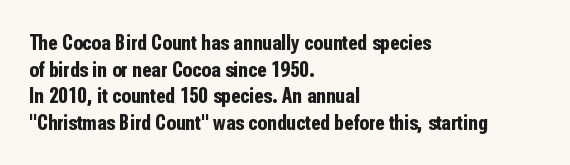
Which margin do the lines hug? The left one — the right edge is uneven. Weight check: bold — yes, fully. Tracking here is standard; glyphs follow each other at the usual distance. Unlike italic type, these characters show no tilt at all. Just letters on the line, the space beneath them empty.
